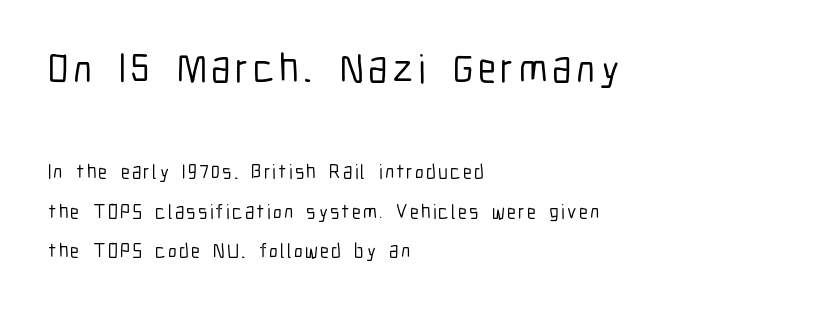
The image shows 41 px condensed sans-serif type, upright; set left-aligned, loose line spacing (1.98x), not underlined; the first (top) block is 2.05x larger; low stroke contrast and a medium x-height.
